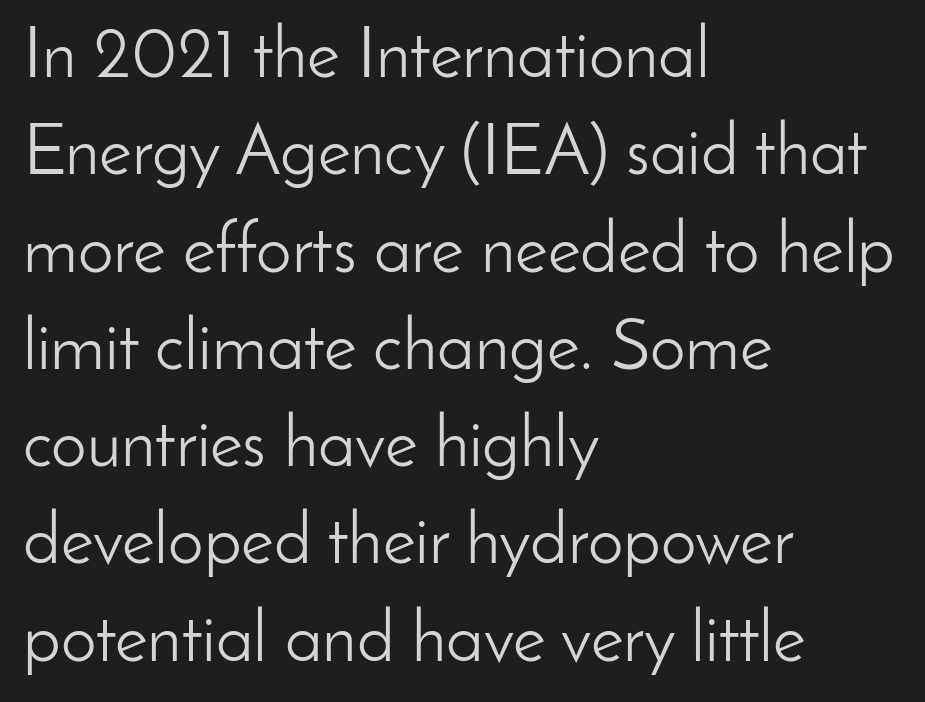
{"serif": "no", "italic": "no", "bold": "no", "weight": "light", "width": "normal", "stroke_contrast": "low", "x_height": "small", "monospaced": "no", "underline": "no", "align": "left", "line_spacing": "normal", "line_spacing_ratio": 1.37, "letter_spacing": "normal", "letter_spacing_em": 0.0, "glyph_px": 71}
